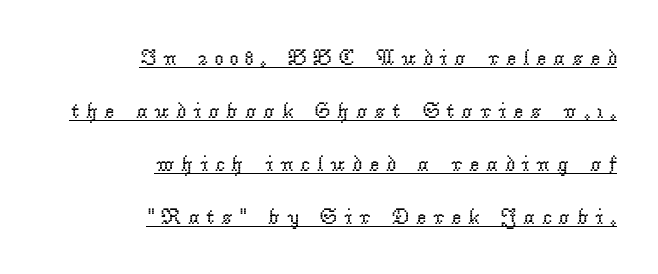
Q: Is the text bold? A: No.
Q: Is the text italic (slanted)? A: No, it is upright.
Q: Is the text underlined? A: Yes.
Q: How is the paragraph aligned? A: Right-aligned.
Q: Is the spacing between letters normal or unusually wide? A: Unusually wide.
Q: Is the spacing between lines tight, normal or loose? A: Loose.
